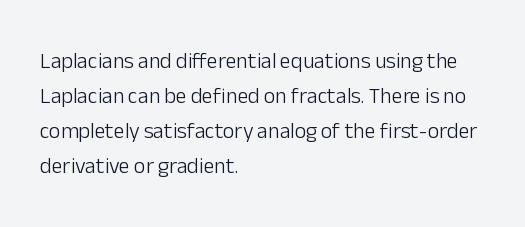
The image shows 22 px text type, upright; set left-aligned, normal line spacing (1.59x), normal letter spacing, not underlined.
